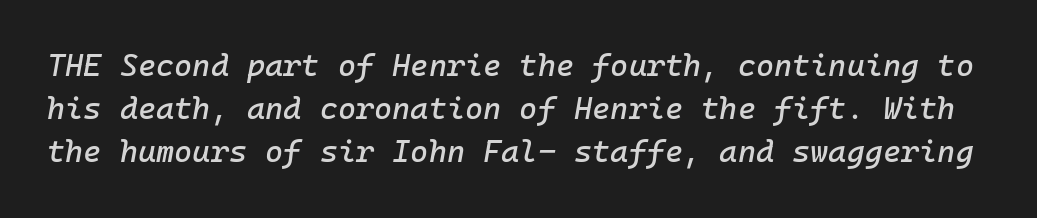
{"italic": "yes", "lean": "right", "slant_degrees": 10, "width": "normal", "stroke_contrast": "low", "x_height": "medium", "underline": "no", "line_spacing": "normal", "line_spacing_ratio": 1.39, "letter_spacing": "normal", "letter_spacing_em": 0.0, "glyph_px": 31}
